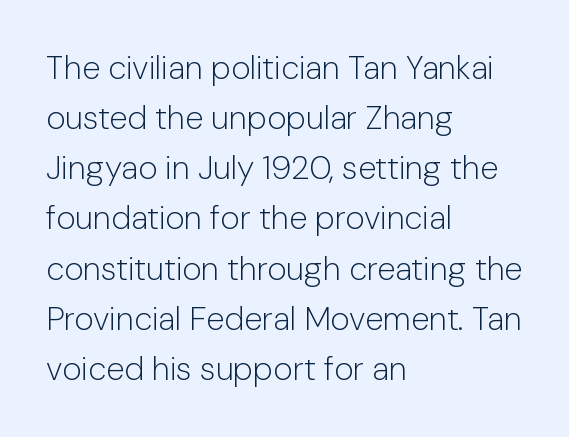
Underlining? Definitely not there. Spacing verdict: proportional, widths tailored to each character. Posture: vertical. Does the type have serifs? No, each stem ends abruptly.
